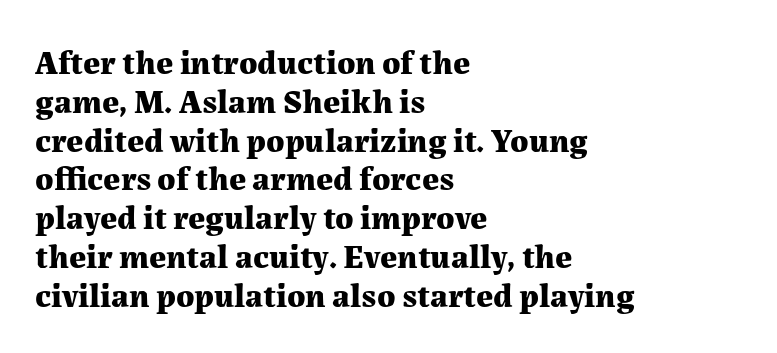
Q: Is the text bold? A: Yes.
Q: Is the text italic (slanted)? A: No, it is upright.
Q: Is the typeface a serif or a sans-serif typeface? A: Serif.
Q: Is the text underlined? A: No.
Q: How is the paragraph aligned? A: Left-aligned.
Q: Is the spacing between letters normal or unusually wide? A: Normal.
Q: Is the spacing between lines tight, normal or loose? A: Tight.
Q: Width (condensed, normal, or wide)? A: Normal.
Q: Stroke contrast? A: Medium.
Q: x-height? A: Medium.
Q: Monospaced? A: No.
